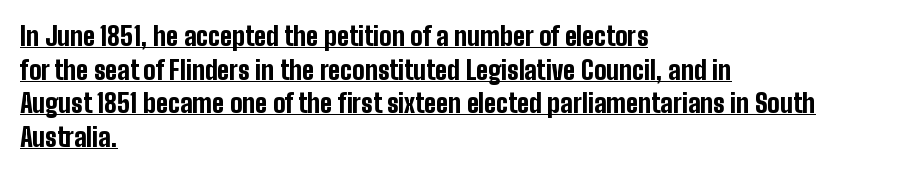
{"italic": "no", "bold": "yes", "underline": "yes", "align": "left", "line_spacing": "normal", "line_spacing_ratio": 1.29, "letter_spacing": "normal", "letter_spacing_em": 0.0, "glyph_px": 26}
